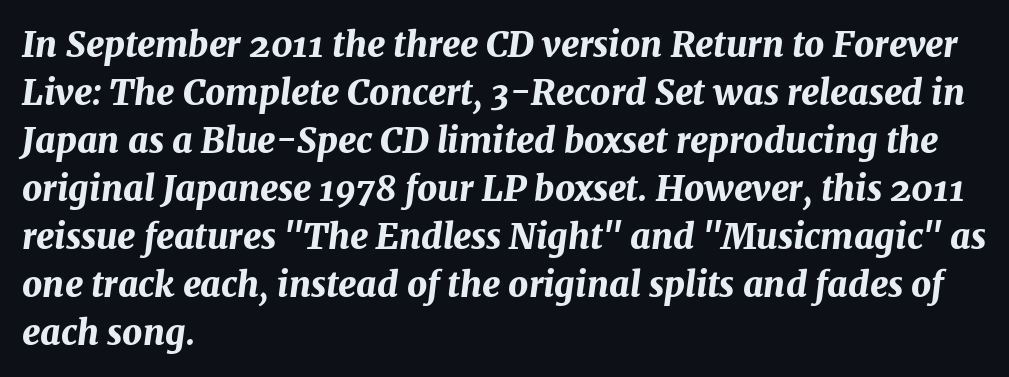
{"italic": "yes", "lean": "right", "slant_degrees": 7, "bold": "yes", "weight": "bold", "width": "normal", "stroke_contrast": "medium", "x_height": "medium", "monospaced": "no", "underline": "no", "align": "left", "line_spacing": "normal", "line_spacing_ratio": 1.37, "letter_spacing": "normal", "letter_spacing_em": 0.0, "glyph_px": 35}
